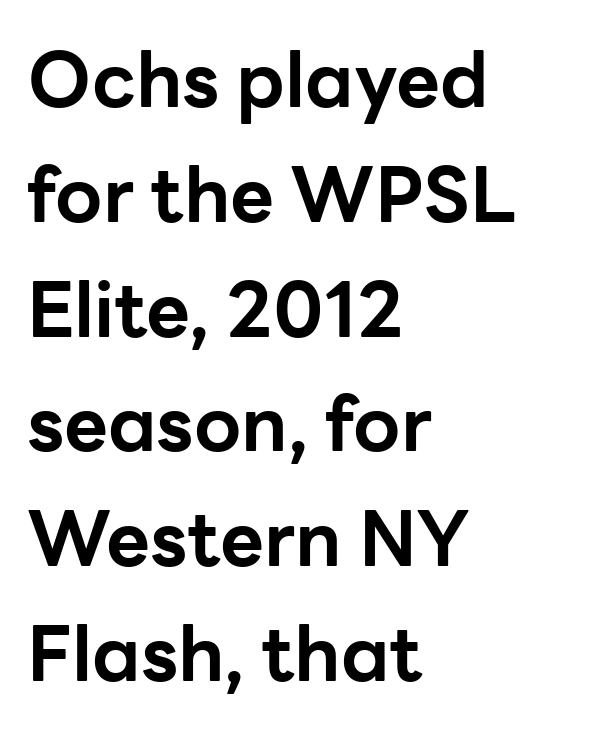
The image shows 76 px bold sans-serif type, upright; set left-aligned, normal line spacing (1.51x), normal letter spacing, not underlined; low stroke contrast and a medium x-height.
